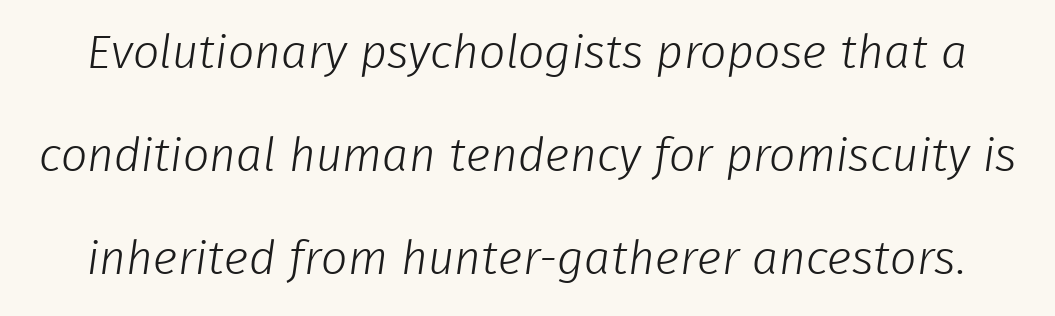
Varying glyph widths throughout — classic text-font behaviour. Airy leading. Weight: in the light-to-regular range. Students, note that the glyphs here touch the page at normal intervals. Underlining? Definitely not there. Font category for this specimen: sans-serif.
